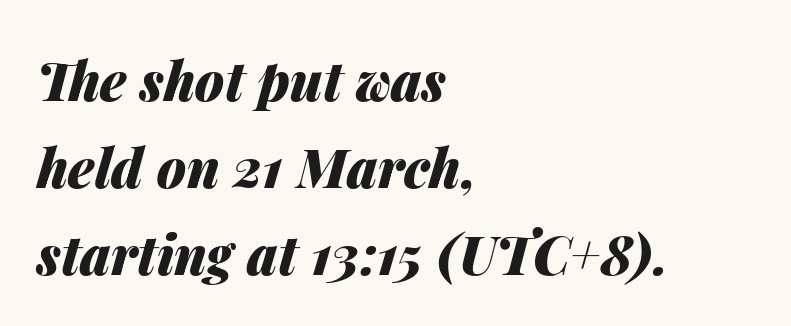
Q: Is the text bold? A: Yes.
Q: Is the text italic (slanted)? A: Yes, it leans right by about 14 degrees.
Q: Is the text underlined? A: No.
Q: How is the paragraph aligned? A: Left-aligned.
Q: Is the spacing between letters normal or unusually wide? A: Normal.
Q: Is the spacing between lines tight, normal or loose? A: Normal.
Q: Width (condensed, normal, or wide)? A: Normal.
Q: Stroke contrast? A: Medium.
Q: x-height? A: Medium.
Q: Monospaced? A: No.
